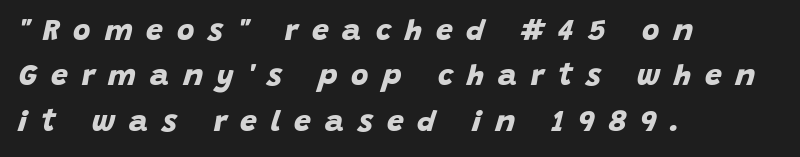
The image shows 30 px bold sans-serif type; set left-aligned, normal line spacing (1.51x), unusually wide letter spacing (+0.46 em), not underlined; low stroke contrast and a large x-height.
